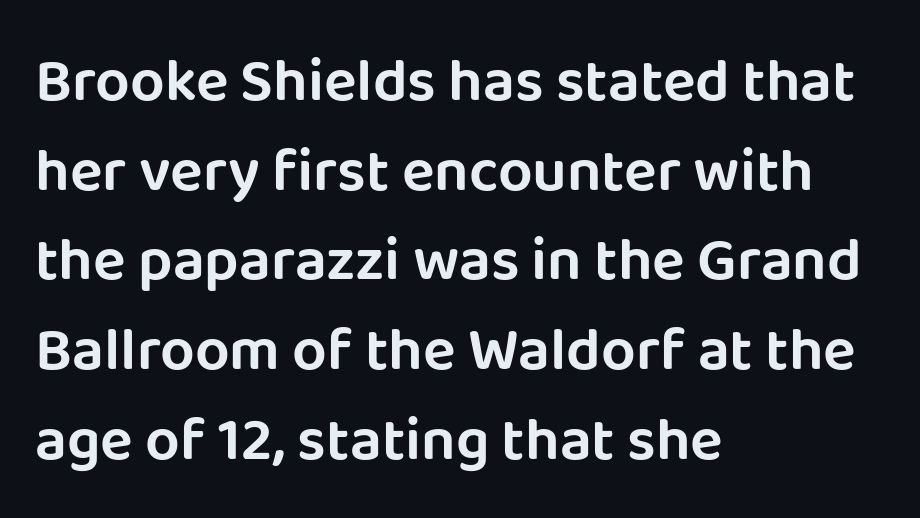
{"serif": "no", "italic": "no", "width": "normal", "stroke_contrast": "low", "x_height": "large", "monospaced": "no", "underline": "no", "align": "left", "line_spacing": "normal", "line_spacing_ratio": 1.47, "letter_spacing": "normal", "letter_spacing_em": 0.0, "glyph_px": 61}
